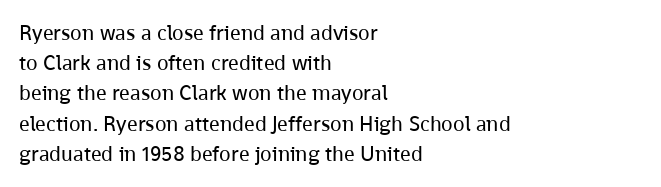
The image shows 21 px text type, upright; set left-aligned, normal line spacing (1.44x), normal letter spacing, not underlined.
